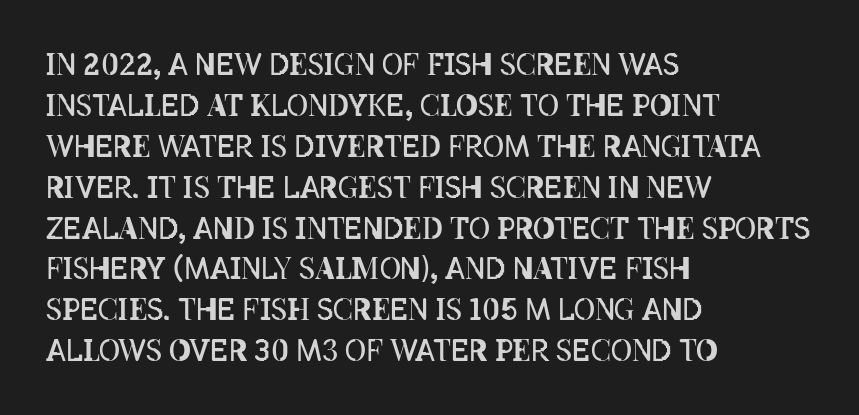
Each letter keeps its own natural width here, so spacing adapts to shape. A classic flush-left, rag-right setting is used for this passage. Vertical strokes here are truly vertical. Rows of type keep a routine distance in the vertical direction. Stroke thickness stays within the range of a standard reading face or lighter. Each row of text sits above clean, open space.
